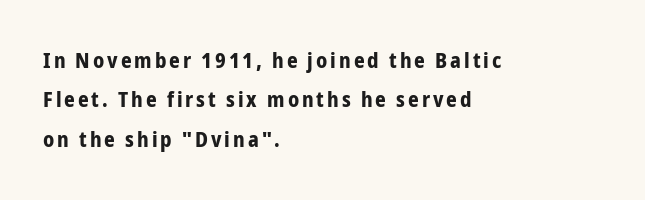
{"italic": "no", "bold": "yes", "underline": "no", "align": "left", "line_spacing_ratio": 1.88, "glyph_px": 21}
